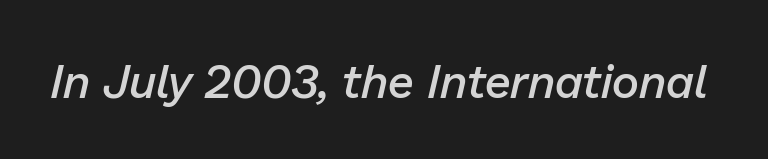
{"italic": "yes", "lean": "right", "slant_degrees": 13, "bold": "semi", "weight": "semibold", "width": "normal", "stroke_contrast": "low", "x_height": "medium", "monospaced": "no", "underline": "no", "letter_spacing": "normal", "letter_spacing_em": 0.0, "glyph_px": 47}
